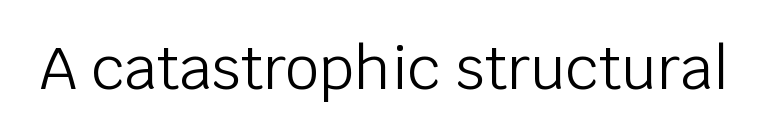
The image shows 59 px light sans-serif type, upright; set normal letter spacing, not underlined; low stroke contrast and a large x-height.
